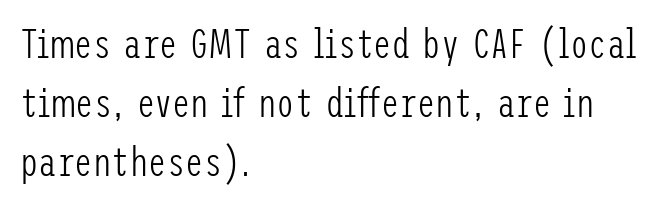
Q: Is the text bold? A: No.
Q: Is the text italic (slanted)? A: No, it is upright.
Q: Is the typeface a serif or a sans-serif typeface? A: Sans-serif.
Q: Is the text underlined? A: No.
Q: How is the paragraph aligned? A: Left-aligned.
Q: Is the spacing between letters normal or unusually wide? A: Normal.
Q: Is the spacing between lines tight, normal or loose? A: Normal.
Q: Width (condensed, normal, or wide)? A: Condensed.
Q: Stroke contrast? A: Low.
Q: x-height? A: Medium.
